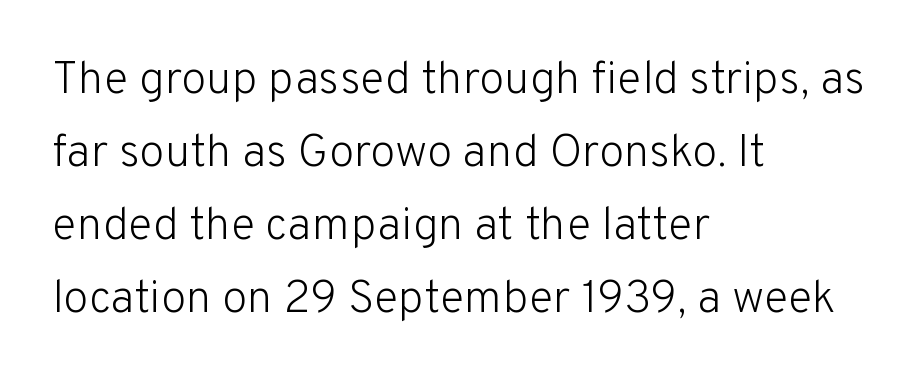
The image shows 46 px light sans-serif type, upright; set left-aligned, normal line spacing (1.59x), normal letter spacing, not underlined; low stroke contrast and a medium x-height.
